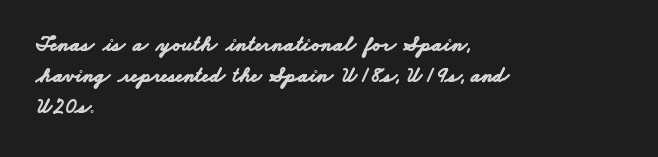
The space beneath each line is pristine and unruled. Words appear dense and cohesive because spacing is normal. Caption: bold face, heavy strokes. Notice how descenders clear the ascenders below comfortably — that's standard leading. Is the block centered? No — it sits flush against the left margin.
